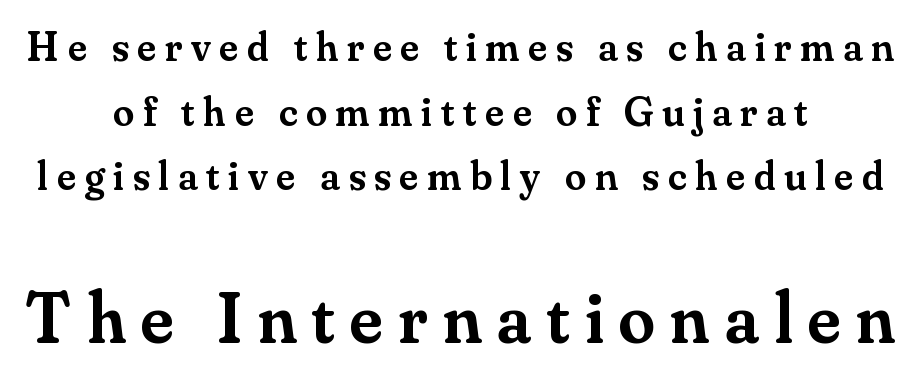
{"serif": "yes", "italic": "no", "bold": "semi", "weight": "semibold", "width": "normal", "stroke_contrast": "medium", "x_height": "small", "monospaced": "no", "underline": "no", "align": "center", "line_spacing": "normal", "line_spacing_ratio": 1.54, "letter_spacing": "wide", "letter_spacing_em": 0.21, "larger_block": "second", "size_ratio": 1.74, "glyph_px": 73}
